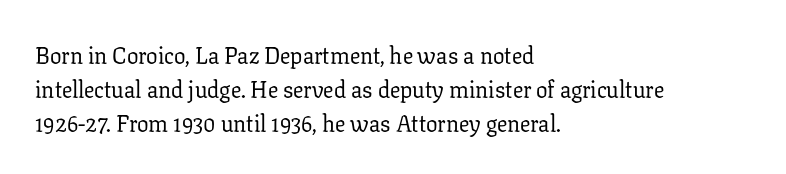
{"italic": "no", "bold": "no", "underline": "no", "align": "left", "line_spacing": "normal", "line_spacing_ratio": 1.47, "letter_spacing": "normal", "letter_spacing_em": 0.0, "glyph_px": 23}
